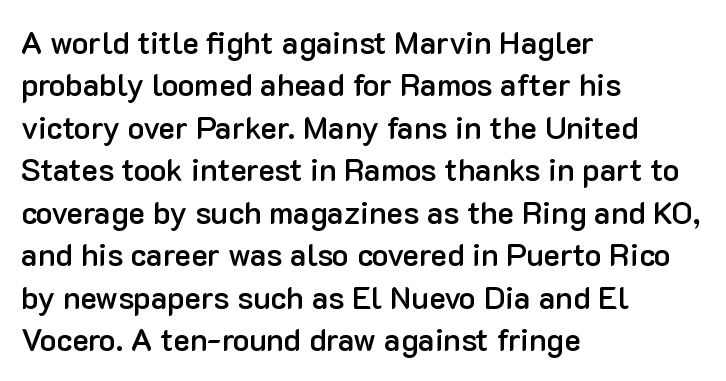
Students, this is semibold: more ink than regular, less than bold. Letterform terminals end flat and unadorned throughout the passage. Caption: standard tracking, unaltered. The face used here is proportionally spaced, like ordinary book or web type. Does the leading feel generous? No, just average. A bare baseline throughout the passage.
